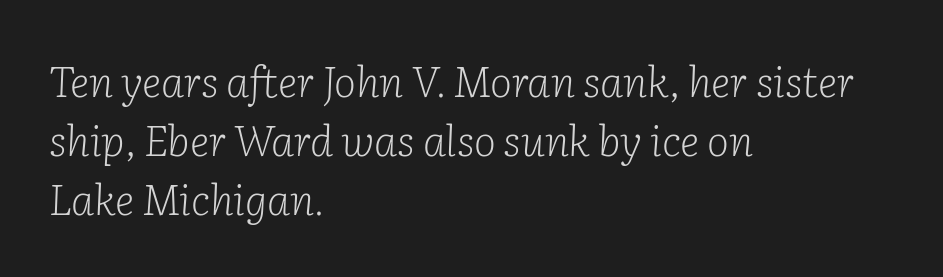
Q: Is the text bold? A: No.
Q: Is the text italic (slanted)? A: Yes, it leans right by about 2 degrees.
Q: Is the typeface a serif or a sans-serif typeface? A: Serif.
Q: Is the text underlined? A: No.
Q: How is the paragraph aligned? A: Left-aligned.
Q: Is the spacing between letters normal or unusually wide? A: Normal.
Q: Is the spacing between lines tight, normal or loose? A: Normal.
Q: Width (condensed, normal, or wide)? A: Normal.
Q: Stroke contrast? A: Low.
Q: x-height? A: Medium.
Q: Monospaced? A: No.
